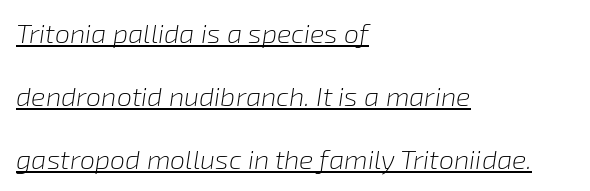
The face looks like a standard text weight, possibly lighter. The block of text is sparse from top to bottom, with ample space between rows. A classic flush-left, rag-right setting is used for this passage. Check the space under the baseline: a stroke is drawn there. In terms of letterspacing, this is plain default setting. It's the slanting kind of type.
